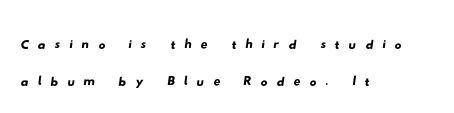
The image shows 34 px wide sans-serif type; set left-aligned, tight line spacing (1.09x), unusually wide letter spacing (+0.26 em), not underlined; low stroke contrast and a small x-height.
